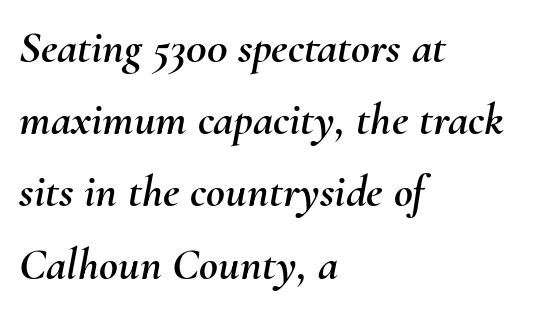
The rendering uses a moderate line-height, typical for paragraphs. Compared with ordinary roman type, these characters are visibly tilted. How are the letters spaced? Ordinarily, with no added tracking. The typesetter chose a ragged-right arrangement here. The zone under the glyphs is completely vacant.
